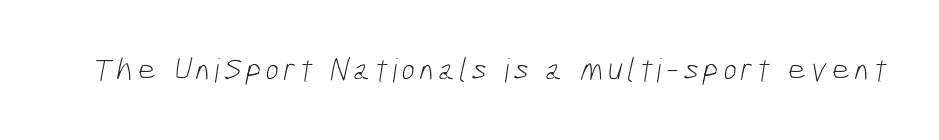
{"serif": "no", "bold": "no", "weight": "light", "width": "condensed", "stroke_contrast": "low", "x_height": "medium", "monospaced": "no", "underline": "no", "glyph_px": 33}
